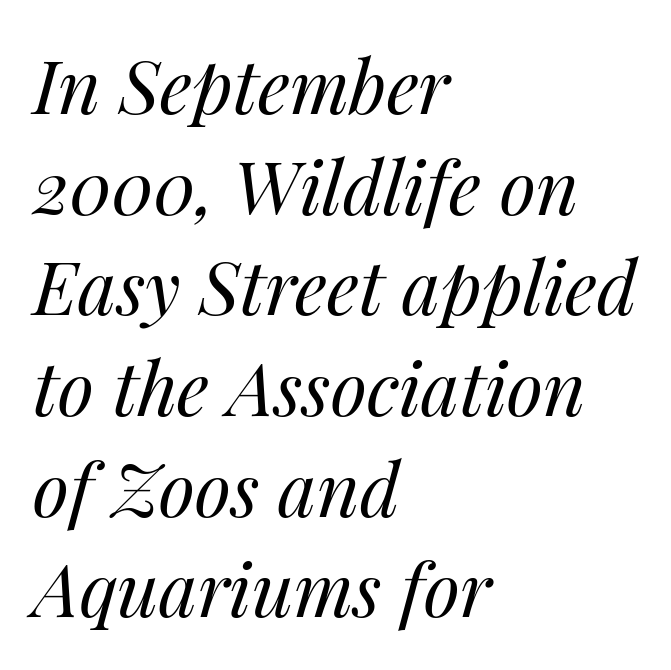
Tall strokes in this sample are angled rather than plumb. Bare-footed words on every line. These lines are rendered in a variable-pitch font. Nobody touched the tracking dial on this one. The passage shown is not bold in any degree. Notice how the passage keeps a crisp vertical edge on the left only.
